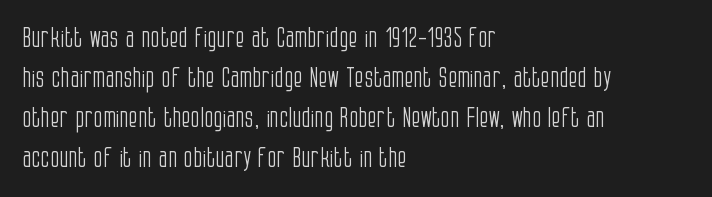
Italic: no, the glyphs are upright roman. Observe the ordinary spacing: letters are neighbours, not strangers. Line spacing here is normal. The zone under the glyphs is completely vacant. These lines stack with their left ends in a neat column.
